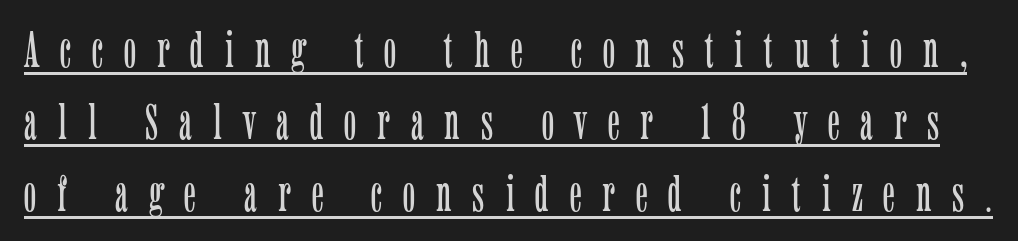
Weight: not bold — regular or lighter. Tracking value appears strongly positive — letters spread wide. The glyphs in this specimen are seriffed. Every character sits straight up, as roman type does. The letters advance in unequal steps, a hallmark of proportional type. Line spacing here is normal.
